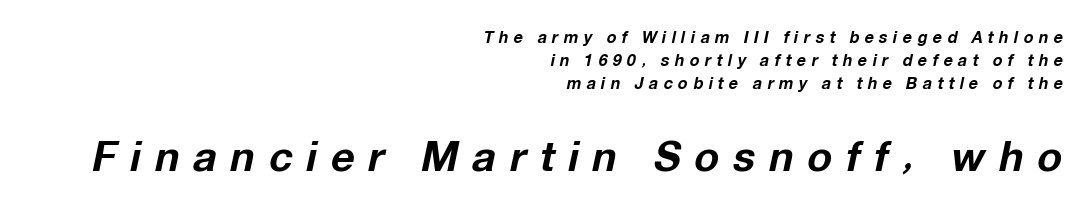
This sample has the flowing, uneven cadence of proportional lettering. Rendered with sloped, italic letterforms. Compared with a flush-left layout, this one pins lines to the opposite, right side. Reading top to bottom, the characters get bigger at the block break. The leading is moderate, giving the passage an even texture.
